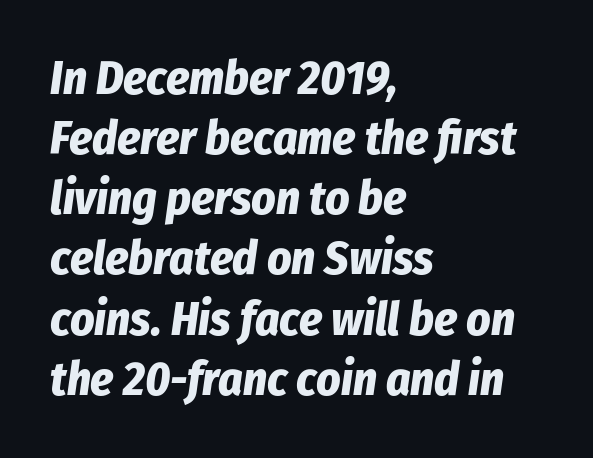
Q: Is the text bold? A: Yes.
Q: Is the text italic (slanted)? A: Yes, it leans right by about 8 degrees.
Q: Is the text underlined? A: No.
Q: How is the paragraph aligned? A: Left-aligned.
Q: Is the spacing between letters normal or unusually wide? A: Normal.
Q: Is the spacing between lines tight, normal or loose? A: Normal.
Q: Width (condensed, normal, or wide)? A: Condensed.
Q: Stroke contrast? A: Low.
Q: x-height? A: Medium.
Q: Monospaced? A: No.
